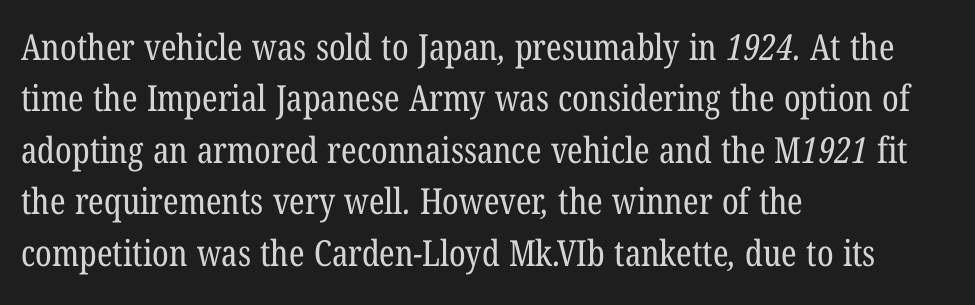
The zone under the glyphs is completely vacant. Note the varied advance widths — an 'i' is clearly narrower than an 'm'. The space between consecutive lines is moderate. Is the stroke heavy? The answer is a plain regular-or-lighter. Serifs: yes, visible at the terminals of the letterforms.
